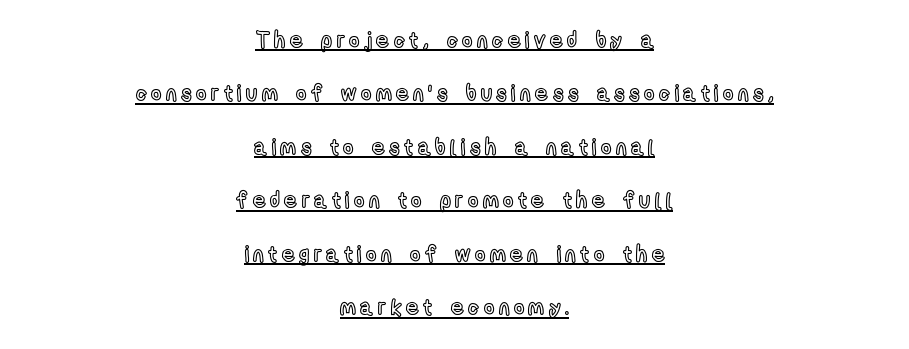
In terms of leading, this rendering errs on the spacious side. Do the letters lean? They stand straight. Centered paragraph, ragged on both sides. A rule runs beneath these lines of type. Look at the tracking — it's clearly loosened, letters drifting apart.
